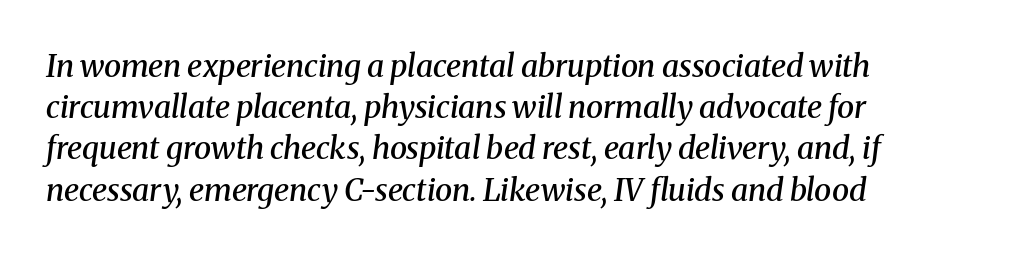
Q: Is the text bold? A: Semi-bold.
Q: Is the text italic (slanted)? A: Yes, it leans right by about 8 degrees.
Q: Is the typeface a serif or a sans-serif typeface? A: Serif.
Q: Is the text underlined? A: No.
Q: How is the paragraph aligned? A: Left-aligned.
Q: Is the spacing between letters normal or unusually wide? A: Normal.
Q: Is the spacing between lines tight, normal or loose? A: Normal.
Q: Width (condensed, normal, or wide)? A: Normal.
Q: Stroke contrast? A: Medium.
Q: x-height? A: Medium.
Q: Monospaced? A: No.
